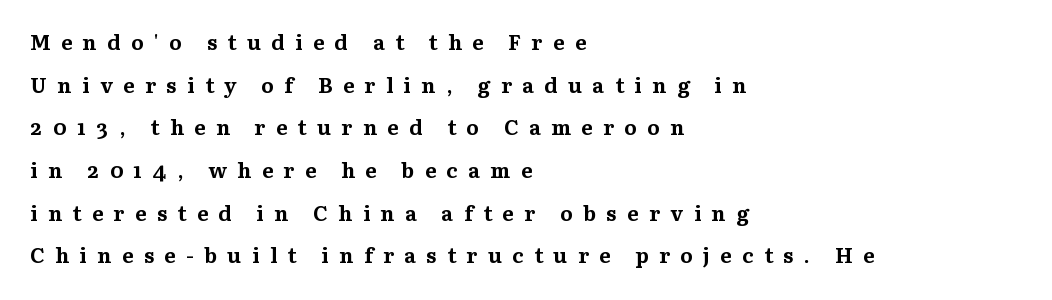
The typesetting leans heavy: a genuine bold. This is roman type, the default non-slanted kind. Which margin do the lines hug? The left one — the right edge is uneven. Leading is clearly above the norm, producing a sparse column. Quick note: underline off. The face used here is rendered with a markedly widened letterfit.
